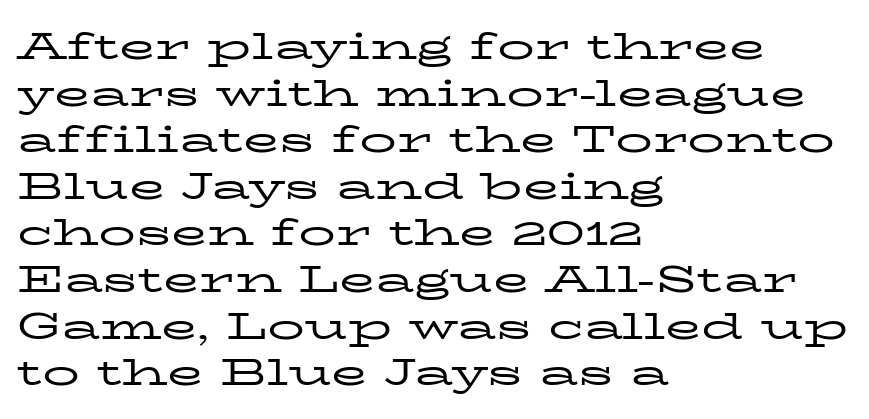
The image shows 37 px regular-weight, wide serif type, upright; set left-aligned, normal line spacing (1.26x), normal letter spacing, not underlined; low stroke contrast and a medium x-height.
